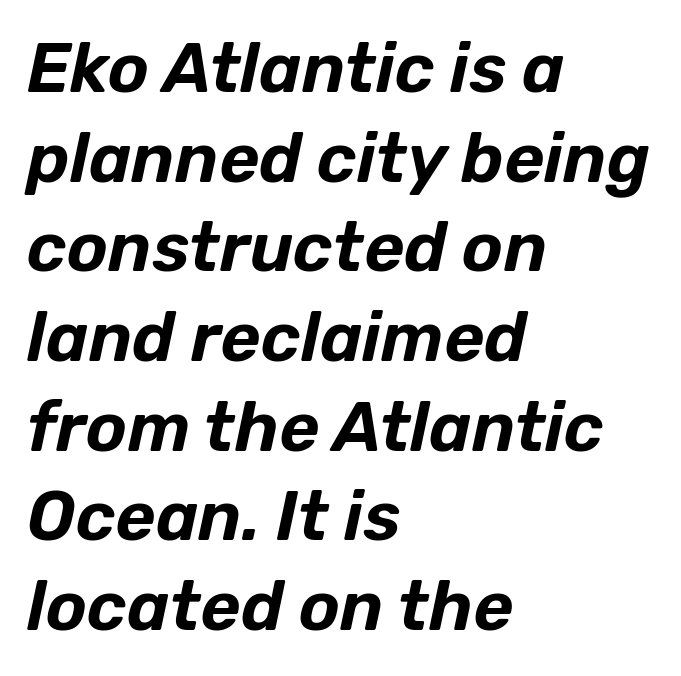
Q: Is the text italic (slanted)? A: Yes, it leans right by about 12 degrees.
Q: Is the text underlined? A: No.
Q: How is the paragraph aligned? A: Left-aligned.
Q: Is the spacing between letters normal or unusually wide? A: Normal.
Q: Is the spacing between lines tight, normal or loose? A: Normal.
Q: Width (condensed, normal, or wide)? A: Normal.
Q: Stroke contrast? A: Low.
Q: x-height? A: Medium.
Q: Monospaced? A: No.
